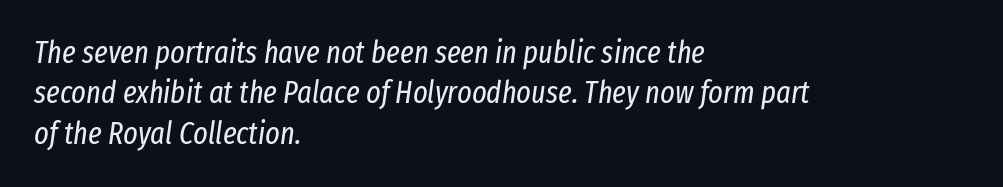
Horizontally, the lines are justified to the leading edge only. The baseline area is clear. Successive baselines arrive at the customary interval. The typesetting does not lean heavy: it is not bold.
